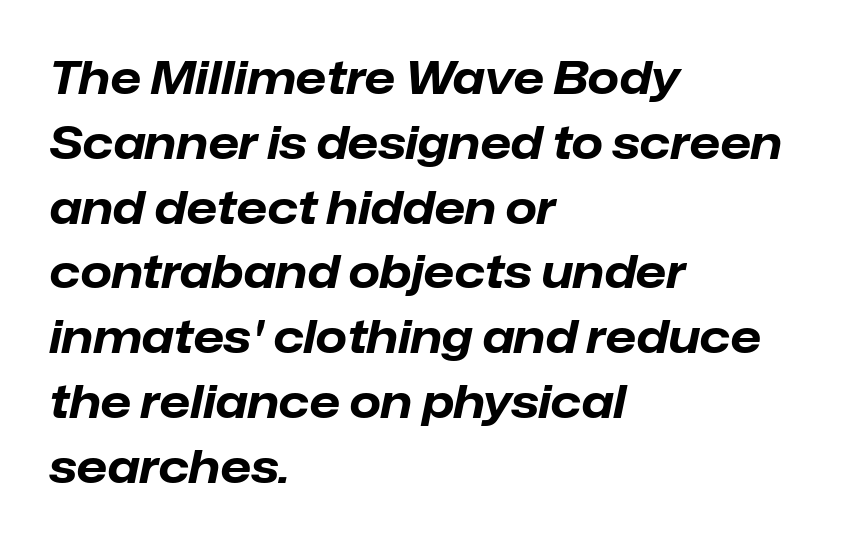
{"italic": "yes", "lean": "right", "slant_degrees": 12, "bold": "yes", "weight": "bold", "width": "normal", "stroke_contrast": "low", "x_height": "medium", "monospaced": "no", "underline": "no", "align": "left", "line_spacing": "normal", "line_spacing_ratio": 1.44, "letter_spacing": "normal", "letter_spacing_em": 0.0, "glyph_px": 45}
